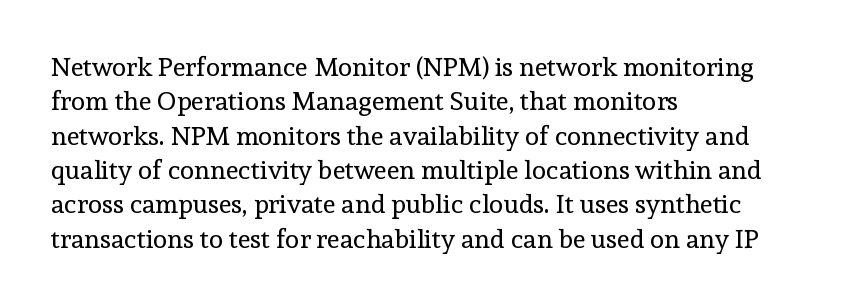
{"italic": "no", "bold": "no", "underline": "no", "align": "left", "line_spacing": "normal", "line_spacing_ratio": 1.32, "letter_spacing": "normal", "letter_spacing_em": 0.0, "glyph_px": 26}
